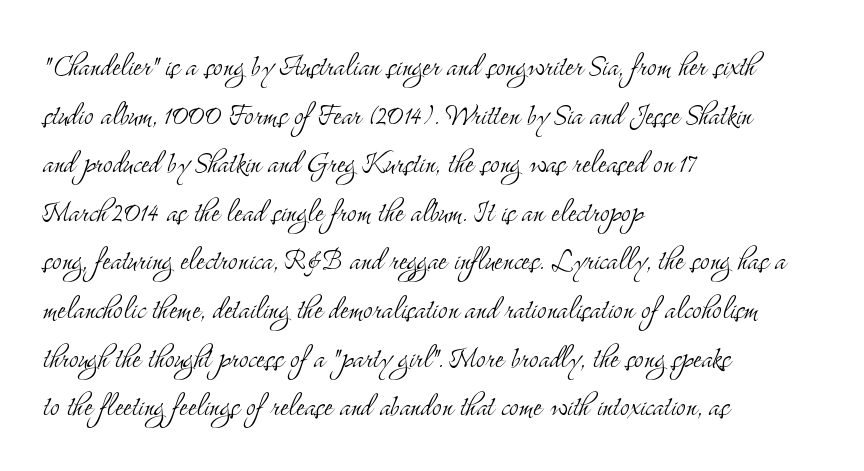
Old-style or modern, the face here clearly has serifs. You could not count columns in this text — the font is proportionally spaced. In CSS terms this would be text-align: left. This reads as an unemphasized weight, regular at the heaviest.
